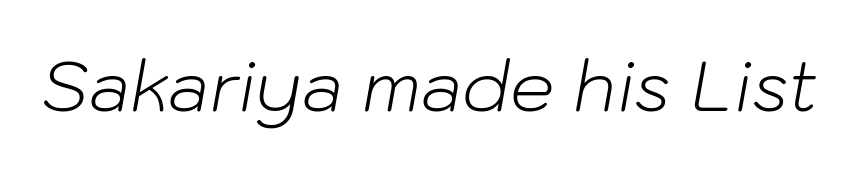
Q: Is the text bold? A: No.
Q: Is the text italic (slanted)? A: Yes, it leans right by about 10 degrees.
Q: Is the text underlined? A: No.
Q: Is the spacing between letters normal or unusually wide? A: Normal.
Q: Width (condensed, normal, or wide)? A: Normal.
Q: Stroke contrast? A: Low.
Q: x-height? A: Medium.
Q: Monospaced? A: No.
